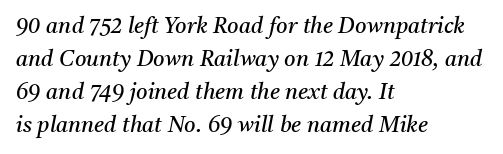
{"italic": "yes", "lean": "right", "slant_degrees": 11, "bold": "no", "underline": "no", "align": "left", "line_spacing": "normal", "line_spacing_ratio": 1.5, "letter_spacing": "normal", "letter_spacing_em": 0.0, "glyph_px": 22}
